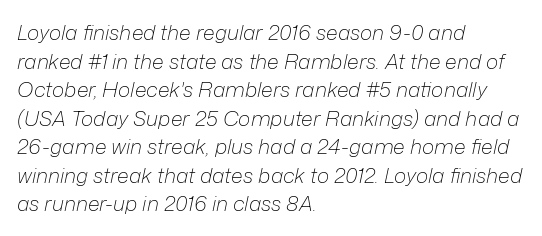
Characters follow at the spacing the type designer built in. Where is the straight margin? On the left. This reads as an unemphasized weight, regular at the heaviest. Decoration check: the copy has no underline.
